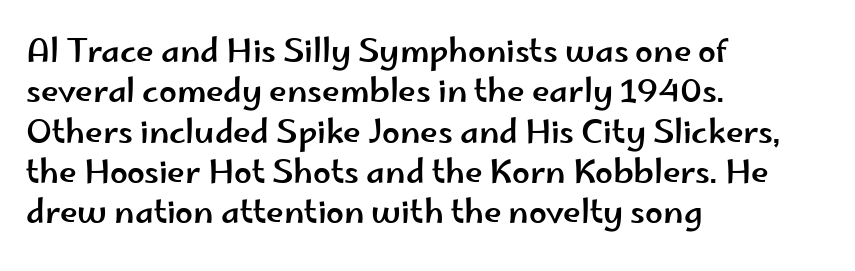
The face used here is rendered with its standard letterfit. The rendering shows plain stroke endings on the letterforms — a sans-serif design. The rendering uses a moderate line-height, typical for paragraphs. Quick note: underline off. Is this a fixed-width face? No — the glyphs have proportional, varying widths.
